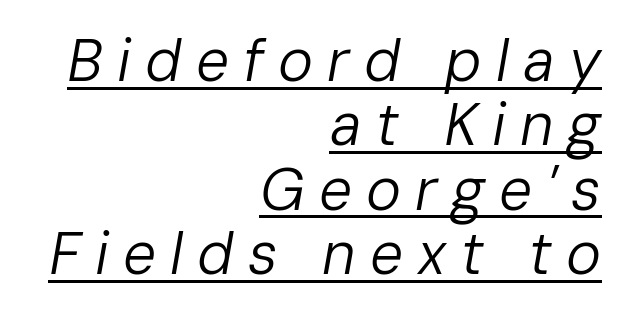
Proportional: the letters do not fall into vertical columns. The gaps between neighbouring characters are conspicuously large. Caption: multi-line text, flush right, ragged left. Successive baselines arrive quickly, one right under another.
